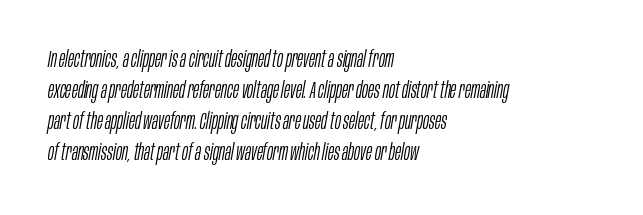
The image shows 23 px text type, italic (leaning right); set left-aligned, normal line spacing (1.35x), normal letter spacing, not underlined.
